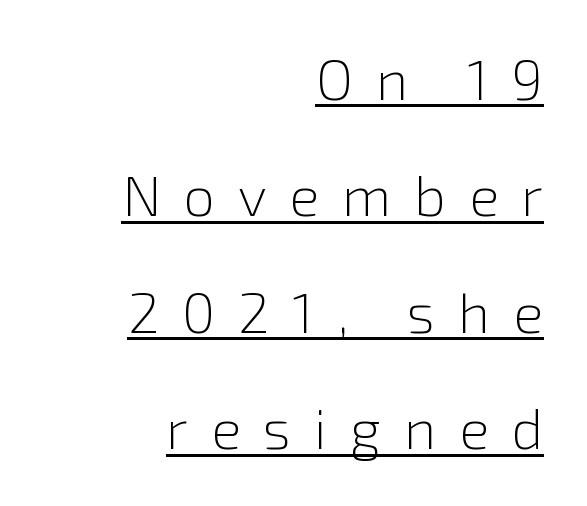
Q: Is the text bold? A: No.
Q: Is the text italic (slanted)? A: No, it is upright.
Q: Is the typeface a serif or a sans-serif typeface? A: Sans-serif.
Q: Is the text underlined? A: Yes.
Q: How is the paragraph aligned? A: Right-aligned.
Q: Is the spacing between letters normal or unusually wide? A: Unusually wide.
Q: Is the spacing between lines tight, normal or loose? A: Loose.
Q: Width (condensed, normal, or wide)? A: Normal.
Q: Stroke contrast? A: Low.
Q: x-height? A: Medium.
Q: Monospaced? A: No.
